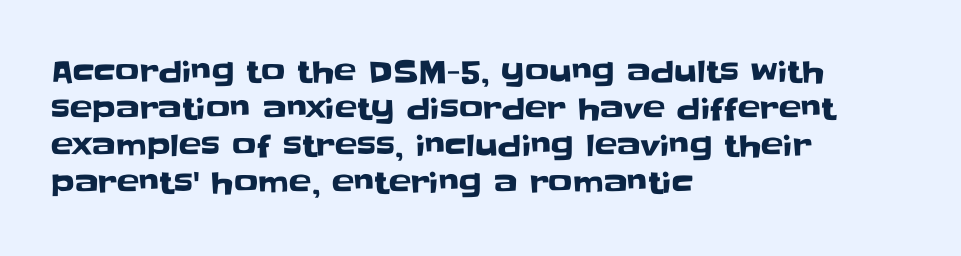
{"serif": "no", "italic": "no", "width": "normal", "stroke_contrast": "low", "x_height": "large", "monospaced": "no", "underline": "no", "align": "left", "line_spacing_ratio": 1.23, "letter_spacing": "normal", "letter_spacing_em": 0.0, "glyph_px": 30}
